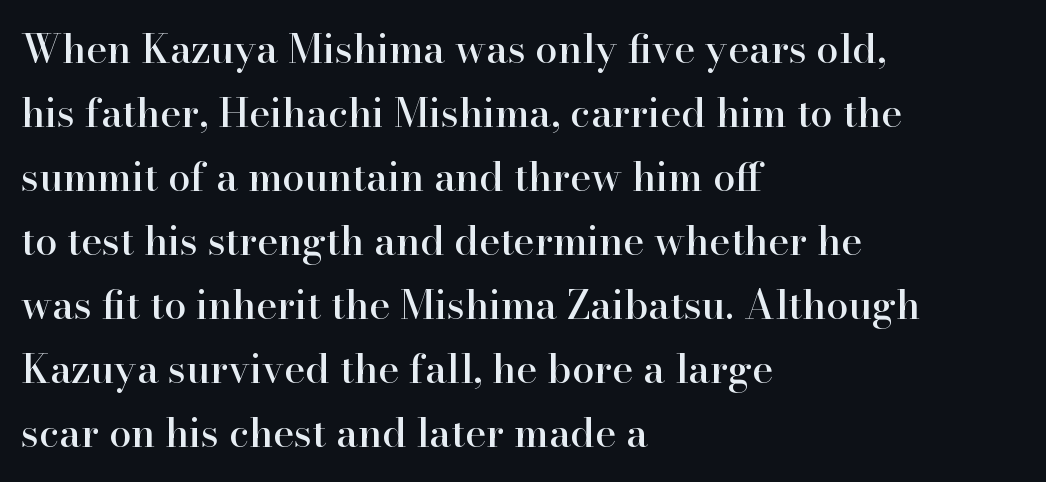
Q: Is the text italic (slanted)? A: No, it is upright.
Q: Is the typeface a serif or a sans-serif typeface? A: Serif.
Q: Is the text underlined? A: No.
Q: How is the paragraph aligned? A: Left-aligned.
Q: Is the spacing between letters normal or unusually wide? A: Normal.
Q: Is the spacing between lines tight, normal or loose? A: Normal.
Q: Width (condensed, normal, or wide)? A: Normal.
Q: Stroke contrast? A: High.
Q: x-height? A: Small.
Q: Monospaced? A: No.
